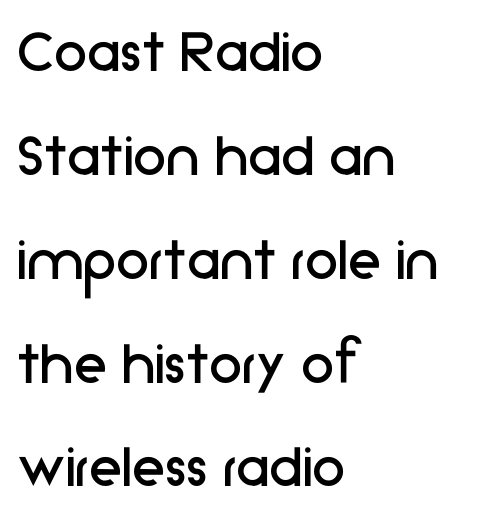
The foot of each line stays bare and open. If you measured baseline to baseline, you'd find a middling distance. In terms of letterspacing, this is plain default setting. Do the characters align in a grid? No, the font is proportional. Teacher's note: observe the even left margin — that is flush-left alignment.
